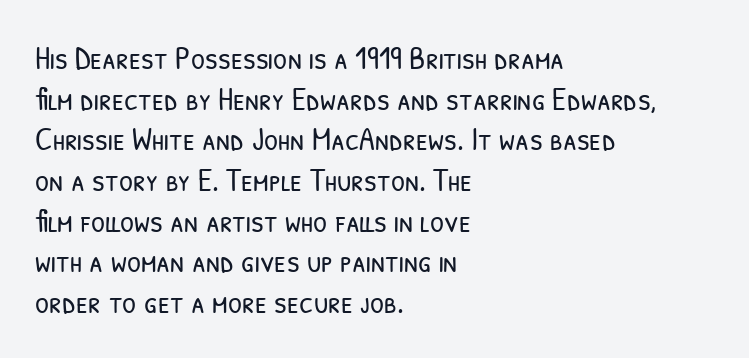
The image shows 32 px light, condensed sans-serif type; set left-aligned, normal line spacing (1.27x), normal letter spacing, not underlined; low stroke contrast and a medium x-height.
